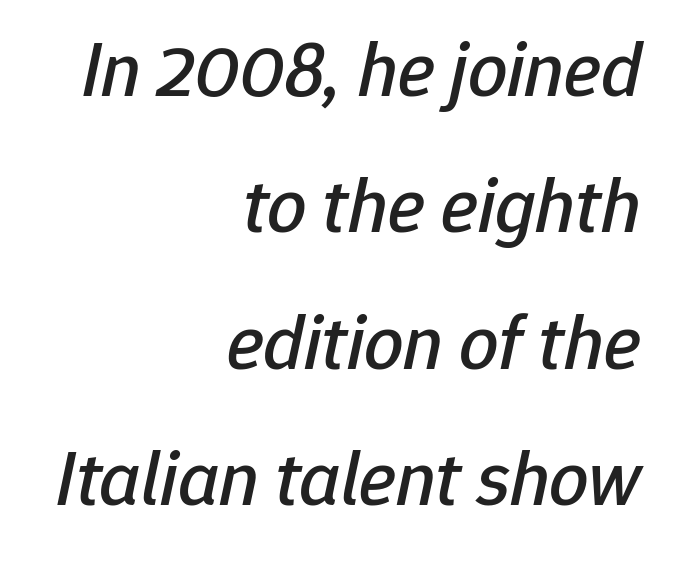
It's the slanting kind of type. These lines stack with their right ends in a neat column. Is this a fixed-width face? No — the glyphs have proportional, varying widths. Nobody touched the tracking dial on this one.
